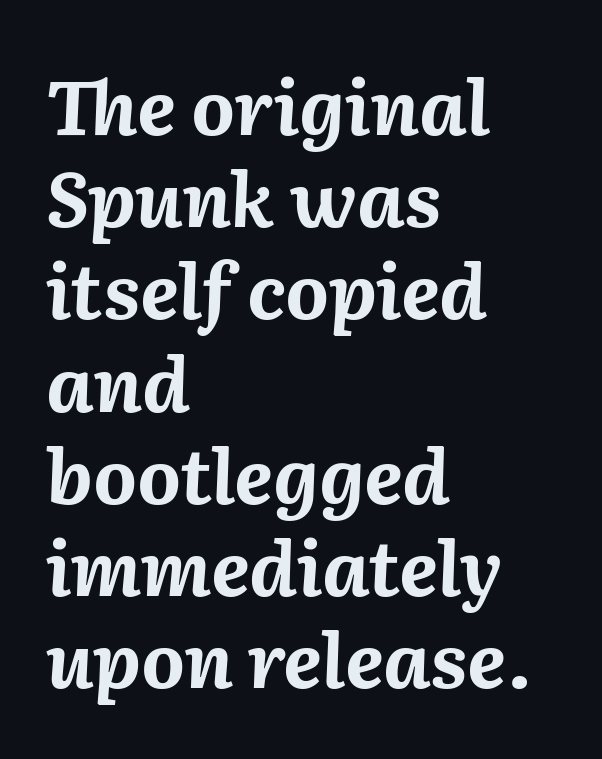
{"italic": "yes", "lean": "right", "slant_degrees": 2, "bold": "yes", "weight": "bold", "width": "normal", "stroke_contrast": "medium", "x_height": "medium", "monospaced": "no", "underline": "no", "align": "left", "line_spacing_ratio": 1.23, "letter_spacing": "normal", "letter_spacing_em": 0.0, "glyph_px": 75}
